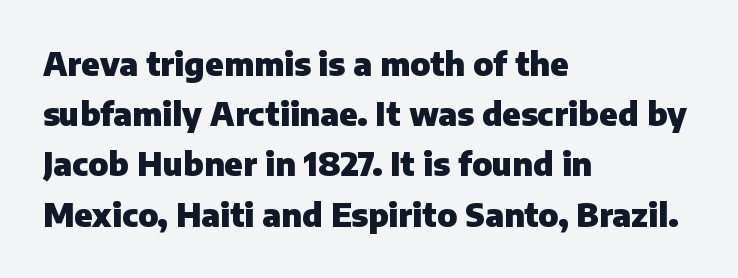
The image shows 32 px heavy sans-serif type, upright; set left-aligned, normal line spacing (1.57x), normal letter spacing, not underlined; low stroke contrast and a medium x-height.
